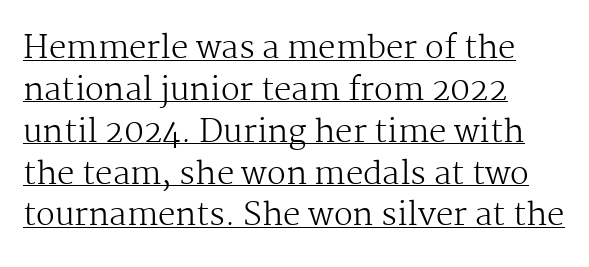
Q: Is the text bold? A: No.
Q: Is the text italic (slanted)? A: No, it is upright.
Q: Is the typeface a serif or a sans-serif typeface? A: Serif.
Q: Is the text underlined? A: Yes.
Q: How is the paragraph aligned? A: Left-aligned.
Q: Is the spacing between letters normal or unusually wide? A: Normal.
Q: Is the spacing between lines tight, normal or loose? A: Normal.
Q: Width (condensed, normal, or wide)? A: Normal.
Q: Stroke contrast? A: Medium.
Q: x-height? A: Medium.
Q: Monospaced? A: No.
